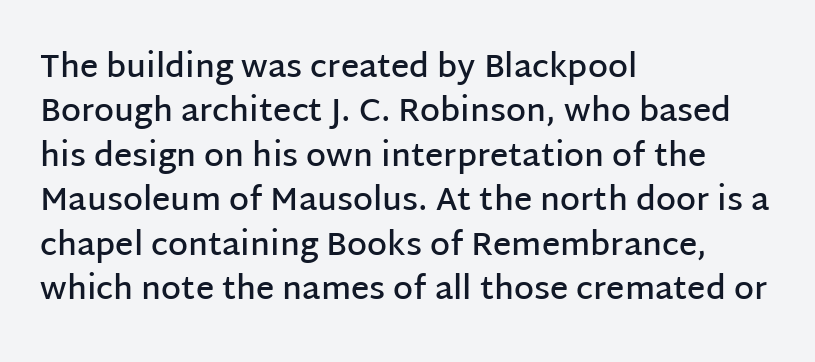
Q: Is the text bold? A: Semi-bold.
Q: Is the text italic (slanted)? A: No, it is upright.
Q: Is the typeface a serif or a sans-serif typeface? A: Sans-serif.
Q: Is the text underlined? A: No.
Q: How is the paragraph aligned? A: Left-aligned.
Q: Is the spacing between letters normal or unusually wide? A: Normal.
Q: Is the spacing between lines tight, normal or loose? A: Normal.
Q: Width (condensed, normal, or wide)? A: Normal.
Q: Stroke contrast? A: Low.
Q: x-height? A: Large.
Q: Monospaced? A: No.
